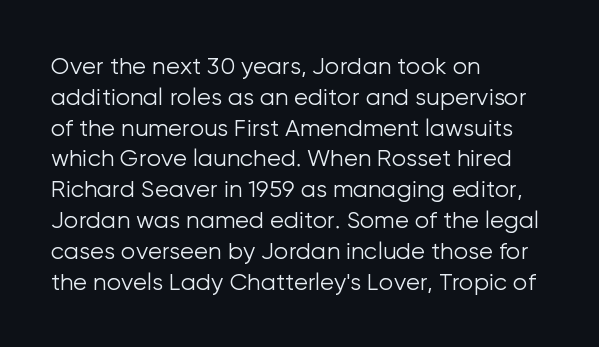
Q: Is the text bold? A: No.
Q: Is the text italic (slanted)? A: No, it is upright.
Q: Is the text underlined? A: No.
Q: How is the paragraph aligned? A: Left-aligned.
Q: Is the spacing between letters normal or unusually wide? A: Normal.
Q: Is the spacing between lines tight, normal or loose? A: Normal.
